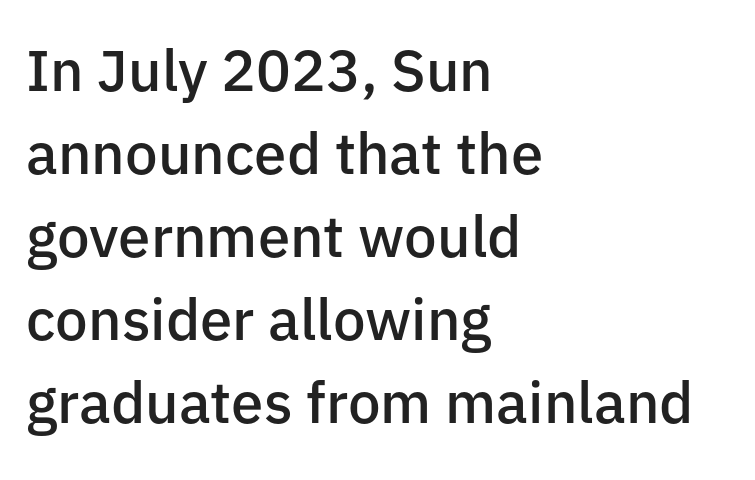
The image shows 58 px semibold sans-serif type, upright; set left-aligned, normal line spacing (1.43x), normal letter spacing, not underlined; low stroke contrast and a medium x-height.
